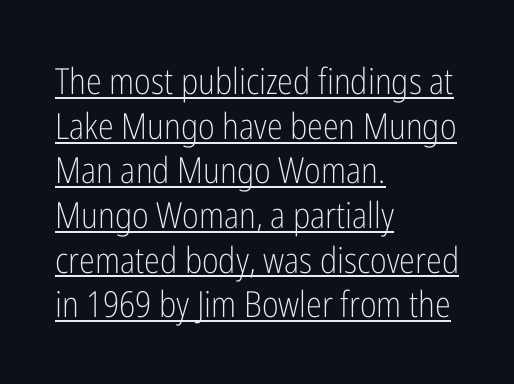
The image shows 36 px light, condensed sans-serif type, upright; set left-aligned, line spacing 1.24x, normal letter spacing, underlined; low stroke contrast and a medium x-height.
